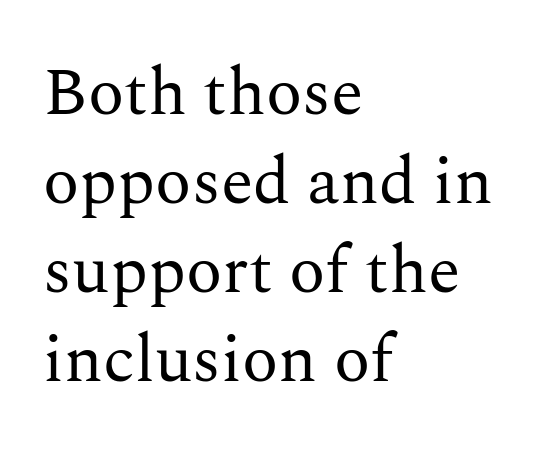
The face used here is seriffed, in the tradition of book romans. Tracking here is standard; glyphs follow each other at the usual distance. Designer's note — italics off, roman on. Think of a printed novel: that variable character pitch is what you see here. A light-to-regular cut is what we see here. Compared with typical paragraphs, the rows here are spaced about the same.
